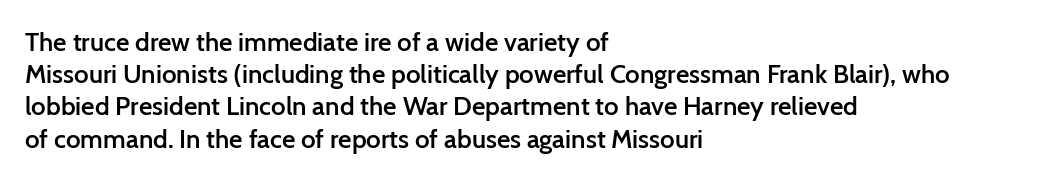
Q: Is the text bold? A: Semi-bold.
Q: Is the text italic (slanted)? A: No, it is upright.
Q: Is the text underlined? A: No.
Q: How is the paragraph aligned? A: Left-aligned.
Q: Is the spacing between letters normal or unusually wide? A: Normal.
